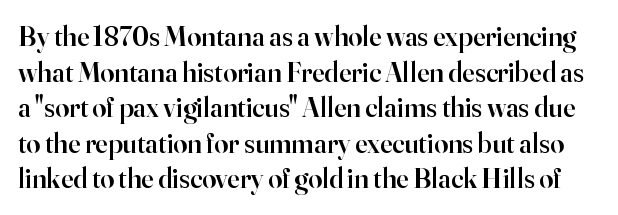
Nope, not italic — everything's standing straight. Each letter keeps its own natural width here, so spacing adapts to shape. Nobody touched the tracking dial on this one. The rows are spaced the way most documents space them. The specimen omits any rule beneath the text block's lines. This sample uses a serif face.
